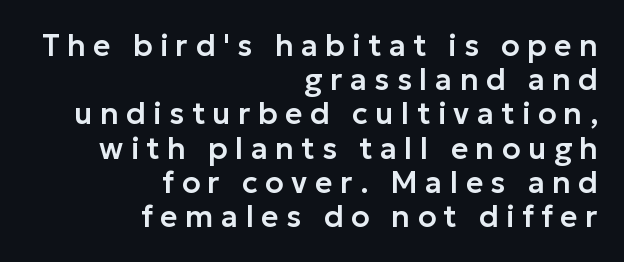
Underlining? Definitely not there. The letters stand straight up with perfectly vertical stems. Display-style spreading of the glyphs; the letterfit is very open. A typesetter would call this proportional, since set widths differ per character. Successive baselines arrive quickly, one right under another. Where is the straight margin? On the right.
